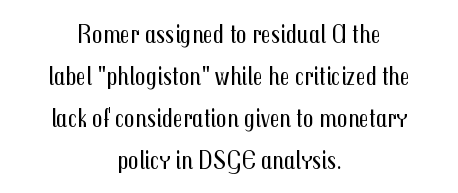
Q: Is the text bold? A: No.
Q: Is the text italic (slanted)? A: No, it is upright.
Q: Is the text underlined? A: No.
Q: How is the paragraph aligned? A: Centered.
Q: Is the spacing between letters normal or unusually wide? A: Normal.
Q: Is the spacing between lines tight, normal or loose? A: Normal.
